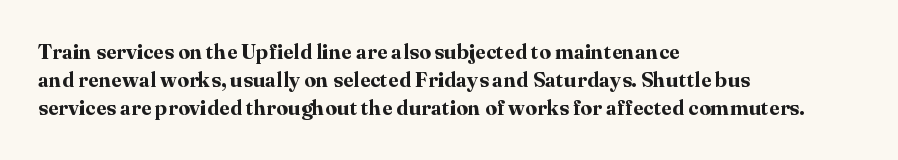
The image shows 21 px bold type, upright; set left-aligned, normal line spacing (1.34x), normal letter spacing, not underlined.
